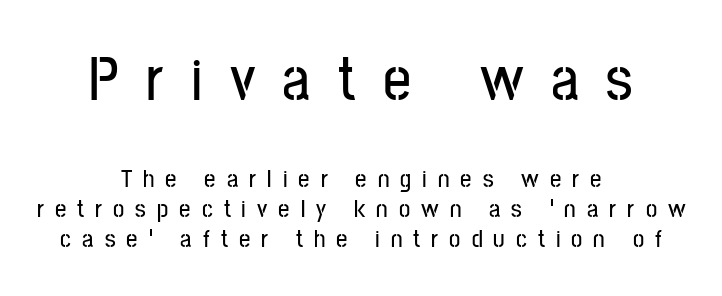
Note: no serifs on the glyphs. If you squint, the top block still reads clearly — it's the larger of the two. Letter spacing: wide. Here the designer chose a conventional face with non-uniform glyph widths. Characters remain perfectly vertical along every line.
